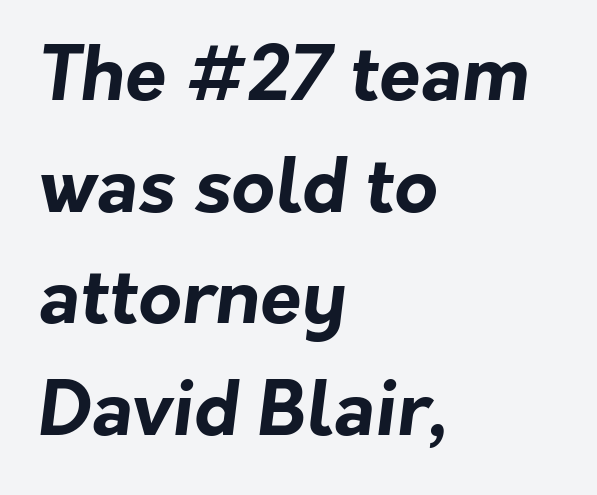
Does the copy run flush right? No — it runs flush left. The rendering uses natural spacing where letterforms have individual widths. Strong, thick strokes mark this as bold type. The passage shown stacks its lines at a standard gap. Just letters on the line, the space beneath them empty. The typeface chosen for these lines omits serifs.
